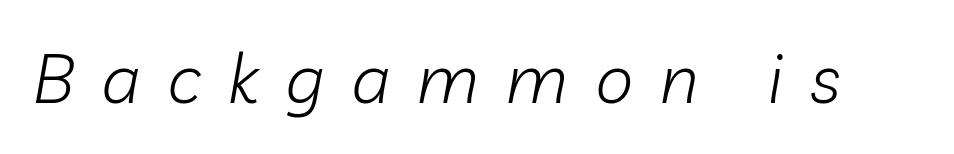
{"italic": "yes", "lean": "right", "slant_degrees": 10, "bold": "no", "weight": "light", "width": "normal", "stroke_contrast": "low", "x_height": "medium", "monospaced": "no", "underline": "no", "letter_spacing": "wide", "letter_spacing_em": 0.39, "glyph_px": 69}
